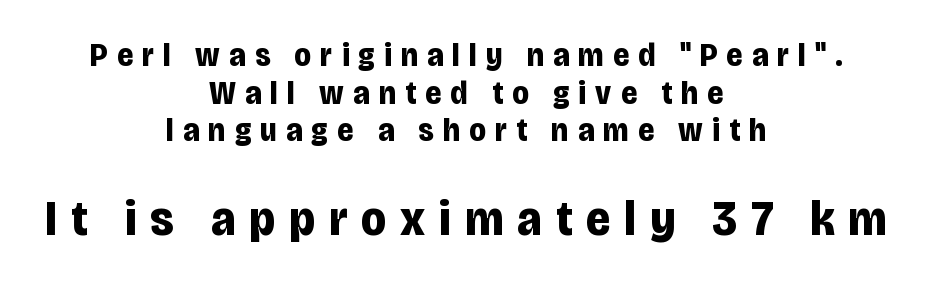
{"serif": "no", "italic": "no", "bold": "yes", "weight": "bold", "width": "condensed", "stroke_contrast": "low", "x_height": "large", "monospaced": "no", "underline": "no", "align": "center", "line_spacing": "tight", "line_spacing_ratio": 1.14, "letter_spacing": "wide", "letter_spacing_em": 0.28, "larger_block": "second", "size_ratio": 1.52, "glyph_px": 50}
